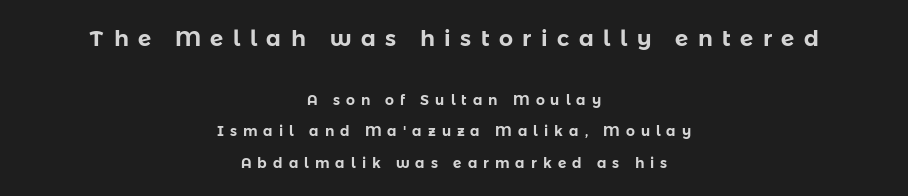
Q: Is the text italic (slanted)? A: No, it is upright.
Q: Is the text underlined? A: No.
Q: How is the paragraph aligned? A: Centered.
Q: Is the spacing between letters normal or unusually wide? A: Unusually wide.
Q: Is the spacing between lines tight, normal or loose? A: Loose.
Q: Which block of text is set in a larger size, the first (top) or the second (bottom)? A: The first (top) one.
